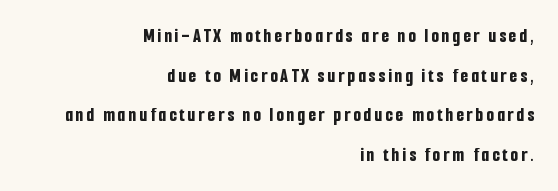
{"italic": "no", "bold": "yes", "underline": "no", "align": "right", "line_spacing": "loose", "line_spacing_ratio": 1.98, "glyph_px": 20}
